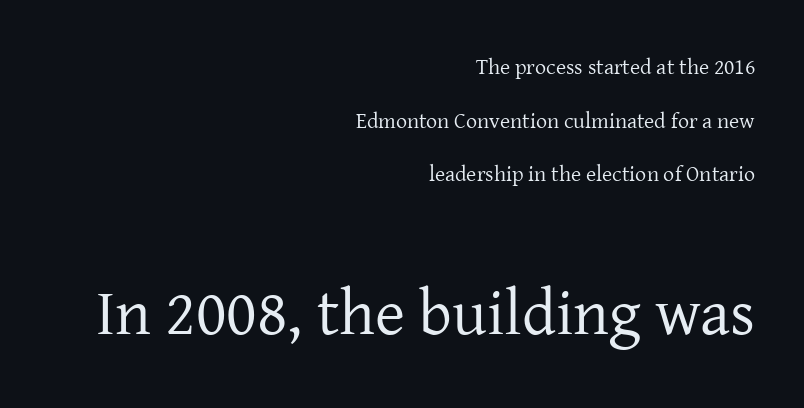
The image shows 65 px regular-weight serif type, upright; set right-aligned, loose line spacing (2.44x), normal letter spacing, not underlined; the second (bottom) block is 2.95x larger; low stroke contrast and a medium x-height.
